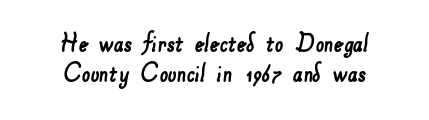
No word sits above an underline. Line starts and ends both wander, symmetrically. You could not count columns in this text — the font is proportionally spaced. The block of text is dense from top to bottom, with scant space between rows. The line texture is even and compact thanks to regular tracking.
